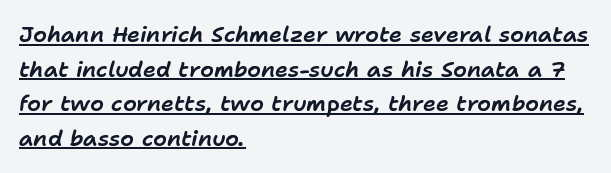
Q: Is the text italic (slanted)? A: Yes, it leans right by about 11 degrees.
Q: Is the text underlined? A: Yes.
Q: How is the paragraph aligned? A: Left-aligned.
Q: Is the spacing between letters normal or unusually wide? A: Normal.
Q: Is the spacing between lines tight, normal or loose? A: Normal.
